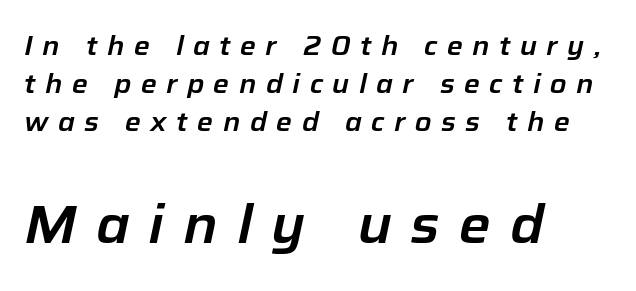
Each word looks stretched out because of the extra space between its letters. Caption: upper text group reduced, lower text group enlarged. These lines stack with their left ends in a neat column. Check under the words: just untouched page. Yep, that's italic — everything's leaning.
